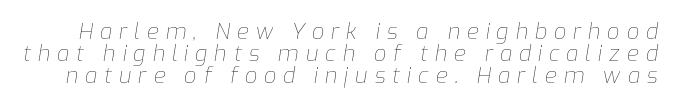
Compared with typical body copy, the letter spacing here is much looser. Is the stroke heavy? The answer is a plain regular-or-lighter. Summary of vertical rhythm: compact, with narrow interline spacing. The baseline area is clear. Designer's note — italics engaged.
